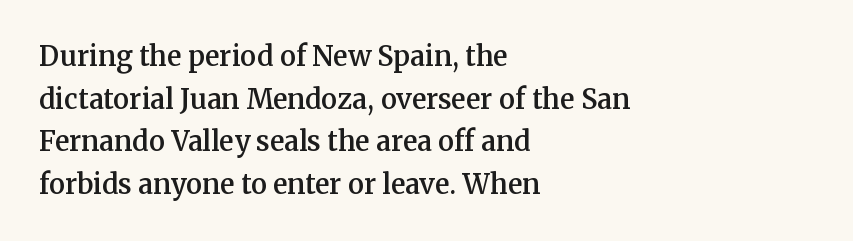
{"italic": "no", "bold": "semi", "underline": "no", "align": "left", "line_spacing": "normal", "line_spacing_ratio": 1.58, "letter_spacing": "normal", "letter_spacing_em": 0.0, "glyph_px": 27}
